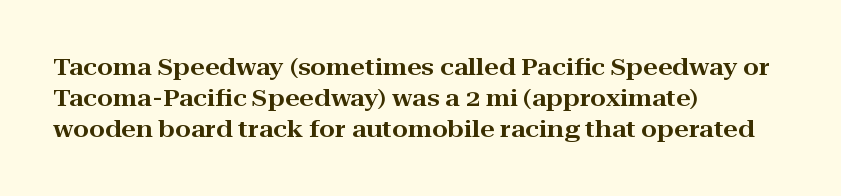
The glyphs are unaccompanied by any horizontal stroke below them. Quick note: not italic, upright. Each word holds together tightly as a unit, with standard inter-letter gaps. The paragraph shown leans on its left margin. Does the leading feel generous? No, just average.
